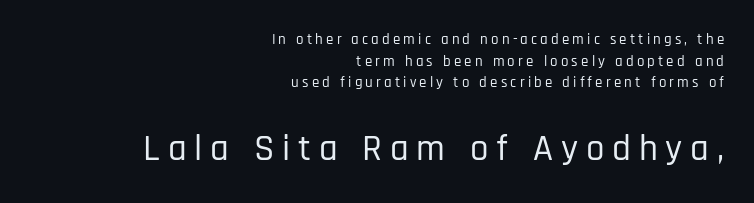
The lines in this sample share a right terminus and differ only in where they begin. What kind of face is this? One without serifs — a sans. A normal amount of white space separates one row of letters from the next. Size contrast runs from small at the top to large at the bottom. Posture: straight, roman, zero tilt. Loose tracking; the words dissolve into strings of separated letters.
